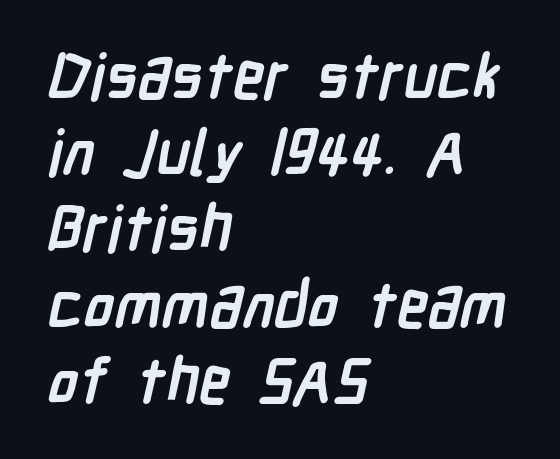
Q: Is the text bold? A: Yes.
Q: Is the typeface a serif or a sans-serif typeface? A: Sans-serif.
Q: Is the text underlined? A: No.
Q: How is the paragraph aligned? A: Left-aligned.
Q: Is the spacing between letters normal or unusually wide? A: Normal.
Q: Width (condensed, normal, or wide)? A: Condensed.
Q: Stroke contrast? A: Low.
Q: x-height? A: Medium.
Q: Monospaced? A: No.
